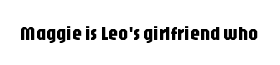
The image shows 20 px text type, upright; set normal letter spacing, not underlined.
